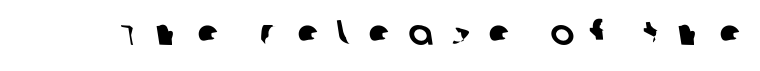
{"serif": "no", "width": "normal", "stroke_contrast": "low", "x_height": "large", "monospaced": "no", "underline": "no", "letter_spacing": "wide", "letter_spacing_em": 0.49, "glyph_px": 36}
